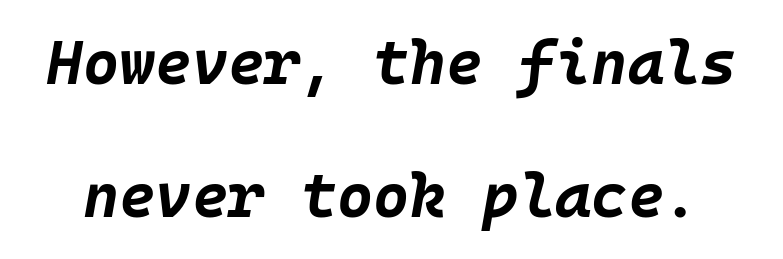
{"italic": "yes", "lean": "right", "slant_degrees": 10, "bold": "yes", "weight": "bold", "width": "normal", "stroke_contrast": "low", "x_height": "large", "underline": "no", "line_spacing": "loose", "line_spacing_ratio": 2.15, "letter_spacing": "normal", "letter_spacing_em": 0.0, "glyph_px": 62}
